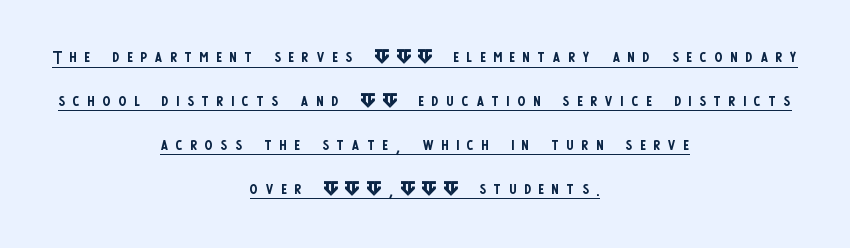
The image shows 23 px text type, upright; set centered, loose line spacing (1.91x), unusually wide letter spacing (+0.34 em), underlined.
